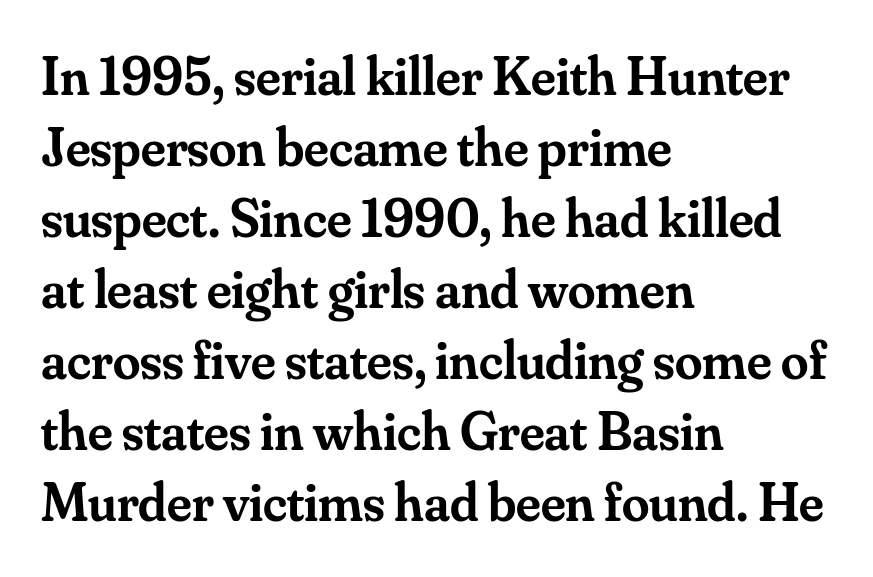
Q: Is the text bold? A: Semi-bold.
Q: Is the text italic (slanted)? A: No, it is upright.
Q: Is the typeface a serif or a sans-serif typeface? A: Serif.
Q: Is the text underlined? A: No.
Q: How is the paragraph aligned? A: Left-aligned.
Q: Is the spacing between letters normal or unusually wide? A: Normal.
Q: Is the spacing between lines tight, normal or loose? A: Normal.
Q: Width (condensed, normal, or wide)? A: Normal.
Q: Stroke contrast? A: Medium.
Q: x-height? A: Small.
Q: Monospaced? A: No.
